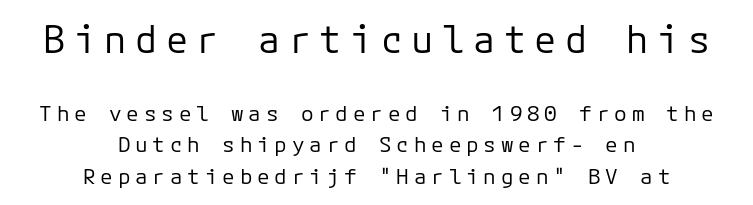
Rule under the text: the space is simply empty. The cut favours lightness, reaching ordinary text weight at its darkest. Vertical strokes here are truly vertical. Centered paragraph, ragged on both sides. Size hierarchy here favors the leading block over the trailing one.
